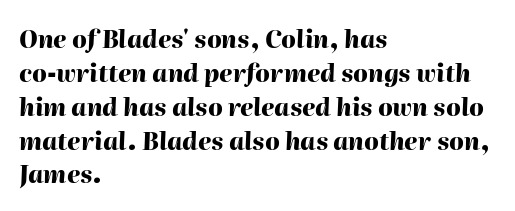
{"italic": "yes", "lean": "right", "slant_degrees": 2, "bold": "yes", "underline": "no", "align": "left", "line_spacing": "normal", "line_spacing_ratio": 1.41, "letter_spacing": "normal", "letter_spacing_em": 0.0, "glyph_px": 24}
